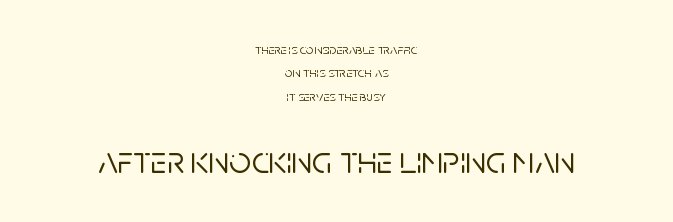
Letters rest on an invisible, unmarked baseline. The letters sit at their default tracking, neither squeezed nor spread. Type style note: lacks serifs. Do the letters lean? They stand straight.
